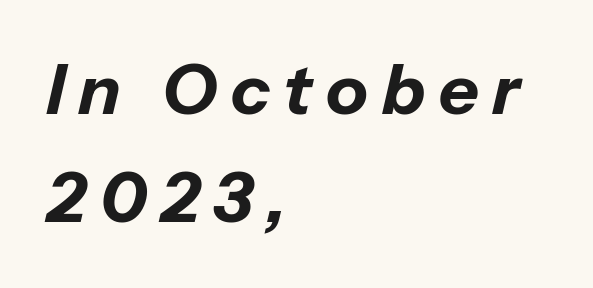
{"italic": "yes", "lean": "right", "slant_degrees": 13, "bold": "yes", "weight": "bold", "width": "normal", "stroke_contrast": "low", "x_height": "medium", "monospaced": "no", "underline": "no", "align": "left", "line_spacing": "normal", "line_spacing_ratio": 1.57, "letter_spacing": "wide", "letter_spacing_em": 0.2, "glyph_px": 69}
